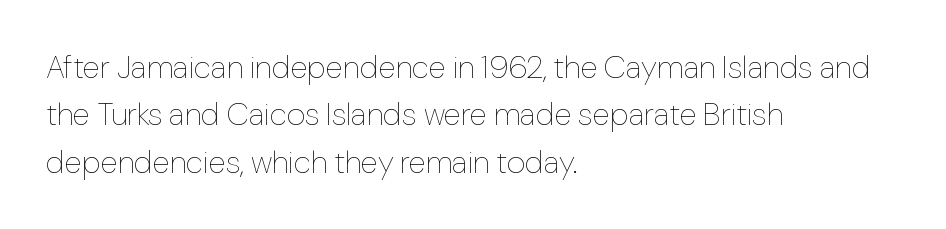
Q: Is the text bold? A: No.
Q: Is the text italic (slanted)? A: No, it is upright.
Q: Is the text underlined? A: No.
Q: How is the paragraph aligned? A: Left-aligned.
Q: Is the spacing between letters normal or unusually wide? A: Normal.
Q: Is the spacing between lines tight, normal or loose? A: Normal.
Q: Width (condensed, normal, or wide)? A: Normal.
Q: Stroke contrast? A: Low.
Q: x-height? A: Medium.
Q: Monospaced? A: No.
